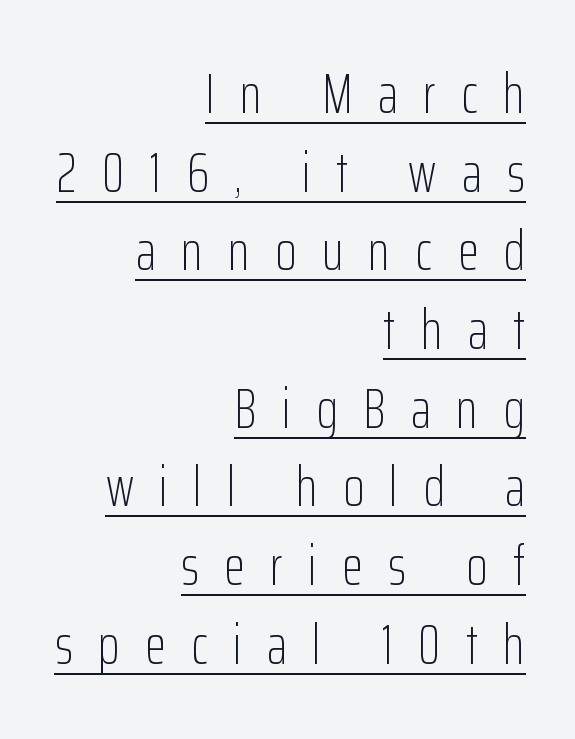
{"serif": "no", "italic": "no", "bold": "no", "weight": "light", "width": "condensed", "stroke_contrast": "low", "x_height": "medium", "monospaced": "no", "underline": "yes", "align": "right", "line_spacing": "normal", "line_spacing_ratio": 1.43, "letter_spacing": "wide", "letter_spacing_em": 0.46, "glyph_px": 55}
